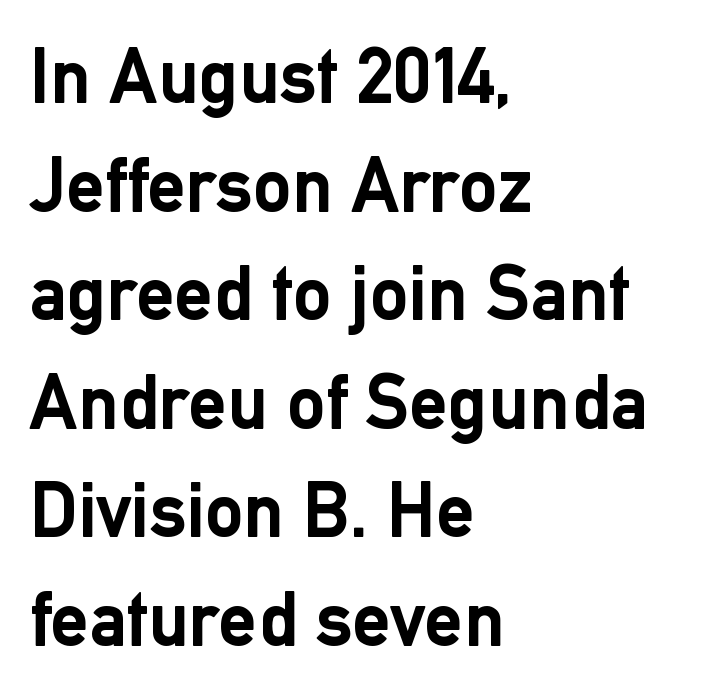
{"serif": "no", "italic": "no", "bold": "yes", "weight": "semibold", "width": "normal", "stroke_contrast": "low", "x_height": "medium", "monospaced": "no", "underline": "no", "align": "left", "line_spacing": "normal", "line_spacing_ratio": 1.41, "letter_spacing": "normal", "letter_spacing_em": 0.0, "glyph_px": 77}
